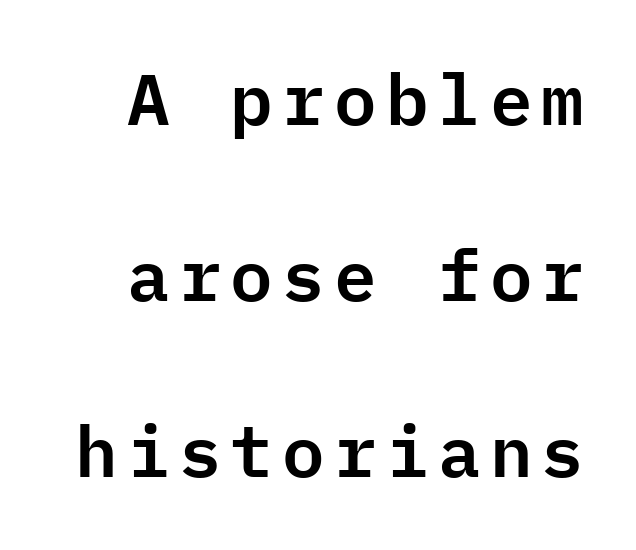
Q: Is the text italic (slanted)? A: No, it is upright.
Q: Is the typeface a serif or a sans-serif typeface? A: Sans-serif.
Q: Is the text underlined? A: No.
Q: Is the spacing between lines tight, normal or loose? A: Loose.
Q: Width (condensed, normal, or wide)? A: Normal.
Q: Stroke contrast? A: Low.
Q: x-height? A: Medium.
Q: Monospaced? A: Yes.
